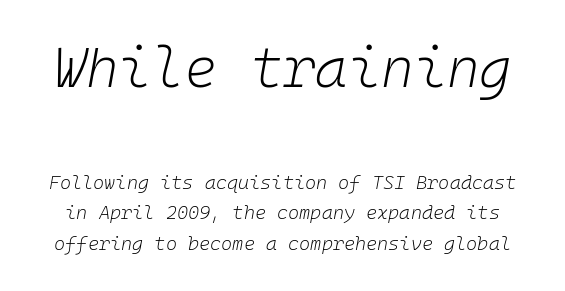
Emphasis-style slanted type is in use. Characters follow at the spacing the type designer built in. Beneath every word, the page is bare. Note the uniform advance width — an 'i' takes as much space as an 'm'. Does the leading feel generous? No, just average.
